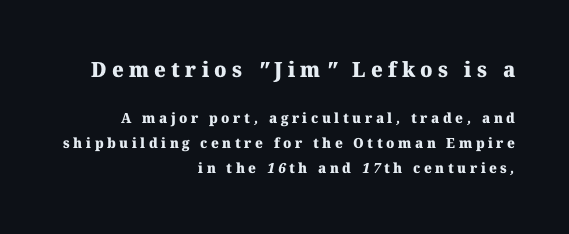
Q: Is the text bold? A: Yes.
Q: Is the text underlined? A: No.
Q: How is the paragraph aligned? A: Right-aligned.
Q: Is the spacing between letters normal or unusually wide? A: Unusually wide.
Q: Which block of text is set in a larger size, the first (top) or the second (bottom)? A: The first (top) one.
